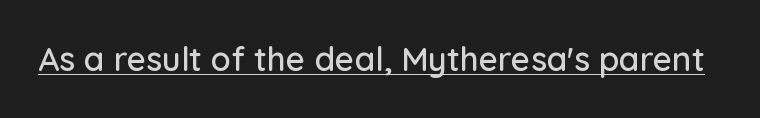
Q: Is the text italic (slanted)? A: No, it is upright.
Q: Is the typeface a serif or a sans-serif typeface? A: Sans-serif.
Q: Is the text underlined? A: Yes.
Q: Is the spacing between letters normal or unusually wide? A: Normal.
Q: Width (condensed, normal, or wide)? A: Normal.
Q: Stroke contrast? A: Low.
Q: x-height? A: Medium.
Q: Monospaced? A: No.
